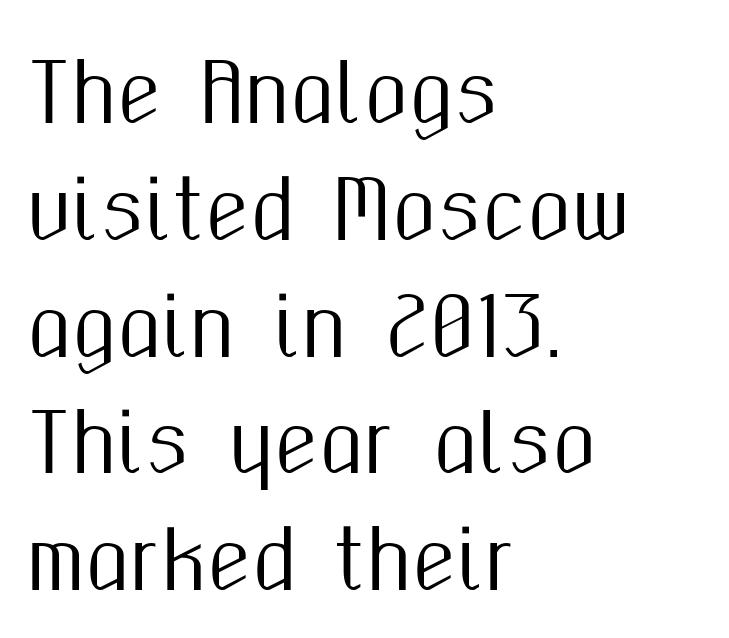
The lines in this sample share a left origin and differ only in where they stop. Leading matches the norm, producing a regular column. Students, note that the glyphs here touch the page at normal intervals. Does the type have serifs? No, each stem ends abruptly. A typesetter would call this proportional, since set widths differ per character. The gap between lines stays unmarked.
